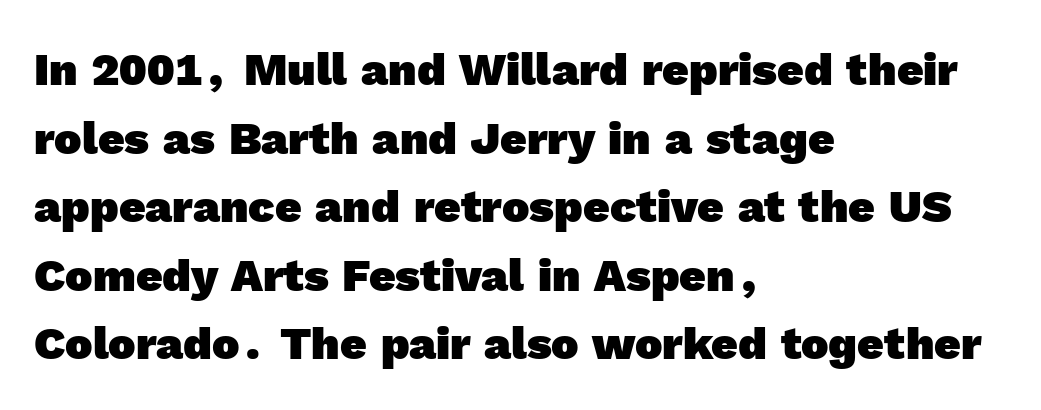
Notice how the passage keeps a crisp vertical edge on the left only. I'd describe the lettering as bold — thick and assertive. These lines sit exactly where default settings would place them. Spacing verdict: proportional, widths tailored to each character. Compared with typical body copy, the letter spacing here is the same.
